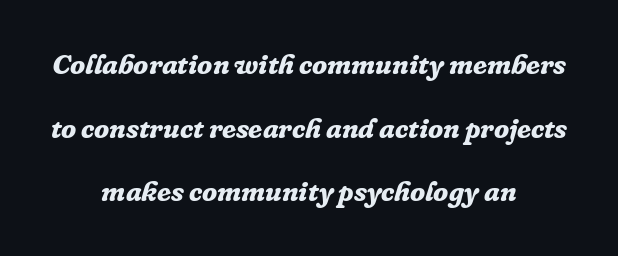
Q: Is the text bold? A: Yes.
Q: Is the text italic (slanted)? A: Yes, it leans right by about 16 degrees.
Q: Is the typeface a serif or a sans-serif typeface? A: Serif.
Q: Is the text underlined? A: No.
Q: How is the paragraph aligned? A: Centered.
Q: Is the spacing between letters normal or unusually wide? A: Normal.
Q: Is the spacing between lines tight, normal or loose? A: Loose.
Q: Width (condensed, normal, or wide)? A: Normal.
Q: Stroke contrast? A: Low.
Q: x-height? A: Medium.
Q: Monospaced? A: No.
